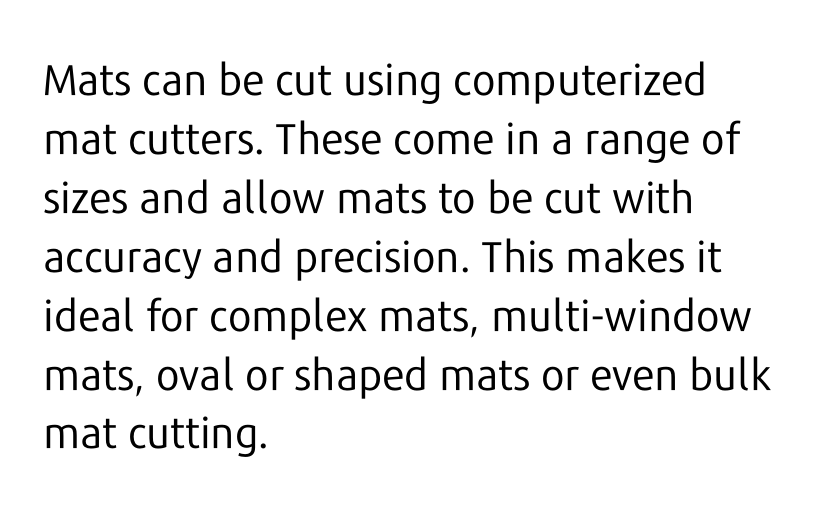
The typeface has the unassuming heft of standard copy or less. Designer's note — italics off, roman on. Is there much room between lines? A standard amount, neither cramped nor airy. No extra tracking has been applied to these lines. These lines are composed in type without serifs.
